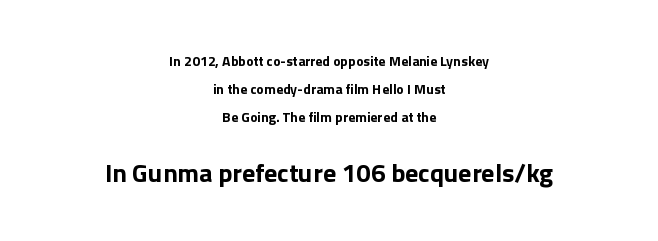
{"italic": "no", "bold": "yes", "underline": "no", "align": "center", "line_spacing": "loose", "line_spacing_ratio": 2.0, "letter_spacing": "normal", "letter_spacing_em": 0.0, "larger_block": "second", "size_ratio": 1.86, "glyph_px": 26}
